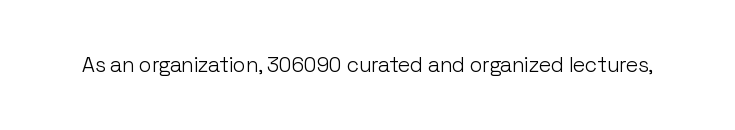
The passage shown is not underscored anywhere. The font's upright variant was chosen for this text. Stems here are at most as thick as an everyday book face. Observe the ordinary spacing: letters are neighbours, not strangers.
